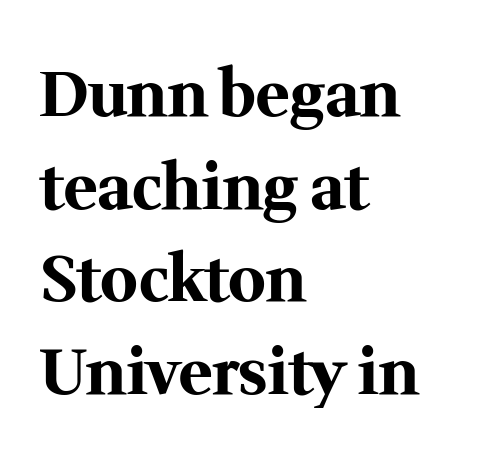
Q: Is the text bold? A: Yes.
Q: Is the text italic (slanted)? A: No, it is upright.
Q: Is the typeface a serif or a sans-serif typeface? A: Serif.
Q: Is the text underlined? A: No.
Q: How is the paragraph aligned? A: Left-aligned.
Q: Is the spacing between letters normal or unusually wide? A: Normal.
Q: Is the spacing between lines tight, normal or loose? A: Normal.
Q: Width (condensed, normal, or wide)? A: Normal.
Q: Stroke contrast? A: Medium.
Q: x-height? A: Medium.
Q: Monospaced? A: No.
